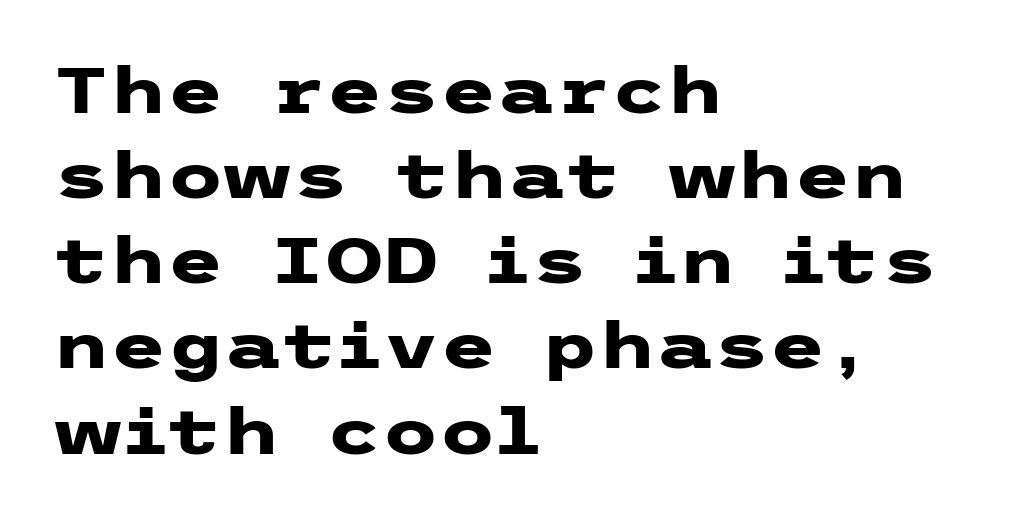
The image shows 65 px heavy, wide sans-serif type, upright; set left-aligned, normal line spacing (1.31x), normal letter spacing, not underlined; low stroke contrast and a medium x-height.
